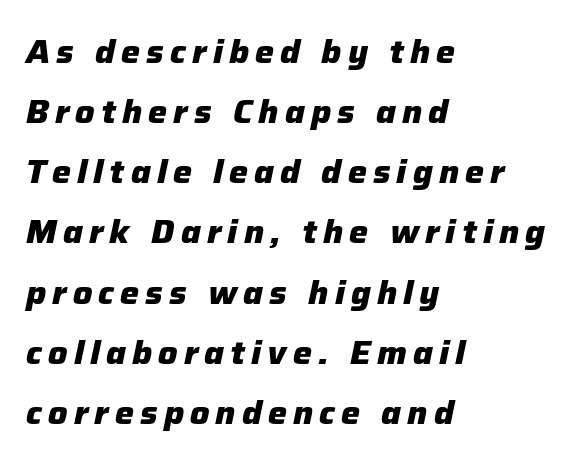
Weight check: bold — yes, fully. This sample uses an oblique cut, with every glyph tilted off the vertical. Clear beneath every line of the passage. All the whitespace from short lines collects on the right. The passage shown is typed in a proportional face where columns would drift.
